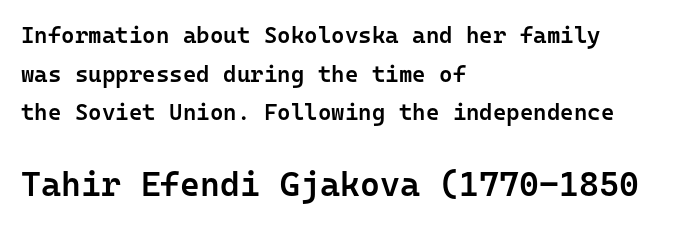
{"serif": "no", "italic": "no", "bold": "semi", "weight": "semibold", "width": "normal", "stroke_contrast": "low", "x_height": "medium", "monospaced": "yes", "underline": "no", "align": "left", "line_spacing": "normal", "line_spacing_ratio": 1.68, "letter_spacing": "normal", "letter_spacing_em": 0.0, "larger_block": "second", "size_ratio": 1.48, "glyph_px": 34}
